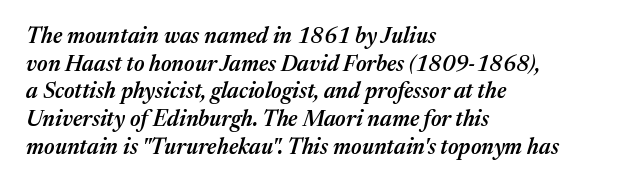
The image shows 22 px text type, italic (leaning right); set left-aligned, normal line spacing (1.26x), normal letter spacing, not underlined.
